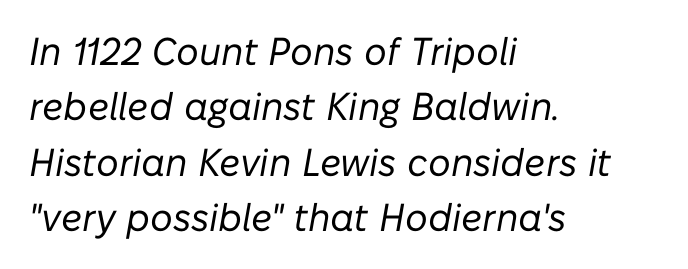
Q: Is the text bold? A: No.
Q: Is the text italic (slanted)? A: Yes, it leans right by about 10 degrees.
Q: Is the text underlined? A: No.
Q: How is the paragraph aligned? A: Left-aligned.
Q: Is the spacing between letters normal or unusually wide? A: Normal.
Q: Is the spacing between lines tight, normal or loose? A: Normal.
Q: Width (condensed, normal, or wide)? A: Normal.
Q: Stroke contrast? A: Low.
Q: x-height? A: Medium.
Q: Monospaced? A: No.
